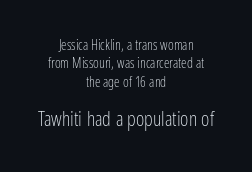
The image shows 20 px text type, upright; set centered, normal line spacing (1.32x), normal letter spacing, not underlined; the second (bottom) block is 1.43x larger.
